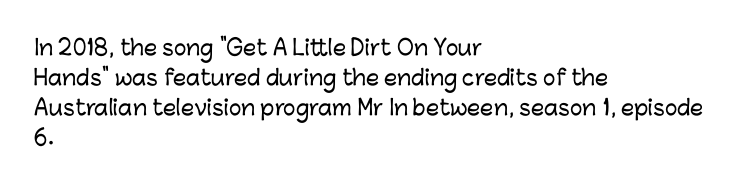
The image shows 21 px text type, upright; set left-aligned, normal line spacing (1.43x), normal letter spacing, not underlined.
